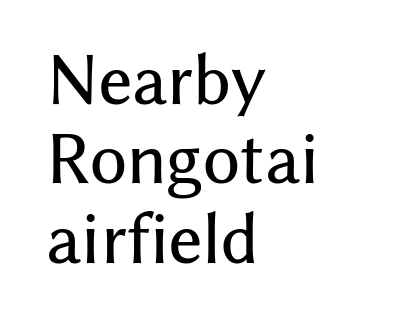
The image shows 64 px sans-serif type, upright; set left-aligned, line spacing 1.24x, normal letter spacing, not underlined; medium stroke contrast and a medium x-height.
